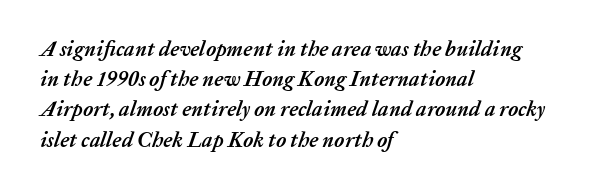
Q: Is the text bold? A: Yes.
Q: Is the text italic (slanted)? A: Yes, it leans right by about 20 degrees.
Q: Is the text underlined? A: No.
Q: How is the paragraph aligned? A: Left-aligned.
Q: Is the spacing between letters normal or unusually wide? A: Normal.
Q: Is the spacing between lines tight, normal or loose? A: Normal.
